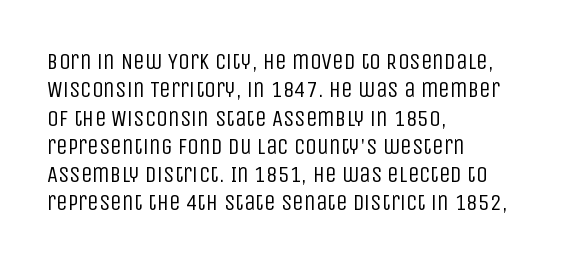
Nobody touched the tracking dial on this one. Visually the block forms a straight wall on the left and a jagged coastline on the right. Posture: upright roman. Beneath every word, the page is bare.
